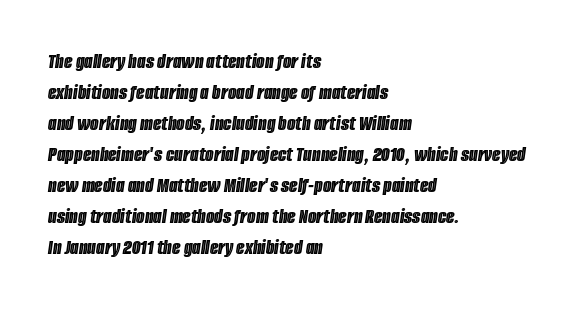
Q: Is the text italic (slanted)? A: Yes, it leans right by about 8 degrees.
Q: Is the text underlined? A: No.
Q: How is the paragraph aligned? A: Left-aligned.
Q: Is the spacing between letters normal or unusually wide? A: Normal.
Q: Is the spacing between lines tight, normal or loose? A: Normal.
